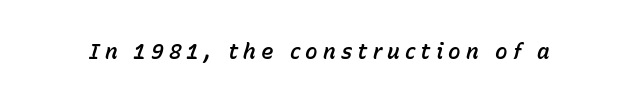
Someone cranked the tracking dial way up on this one. Underline: absent. Slant detected: the letters are inclined.
